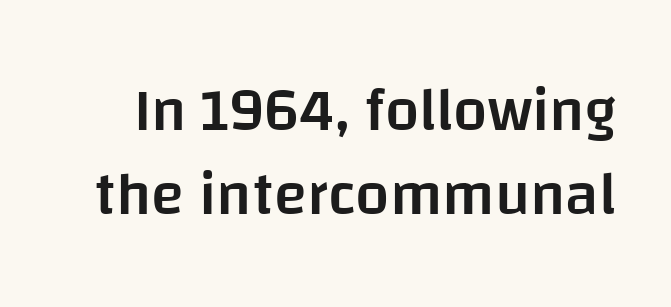
The image shows 61 px semibold sans-serif type, upright; set normal line spacing (1.37x), normal letter spacing, not underlined; low stroke contrast and a large x-height.
